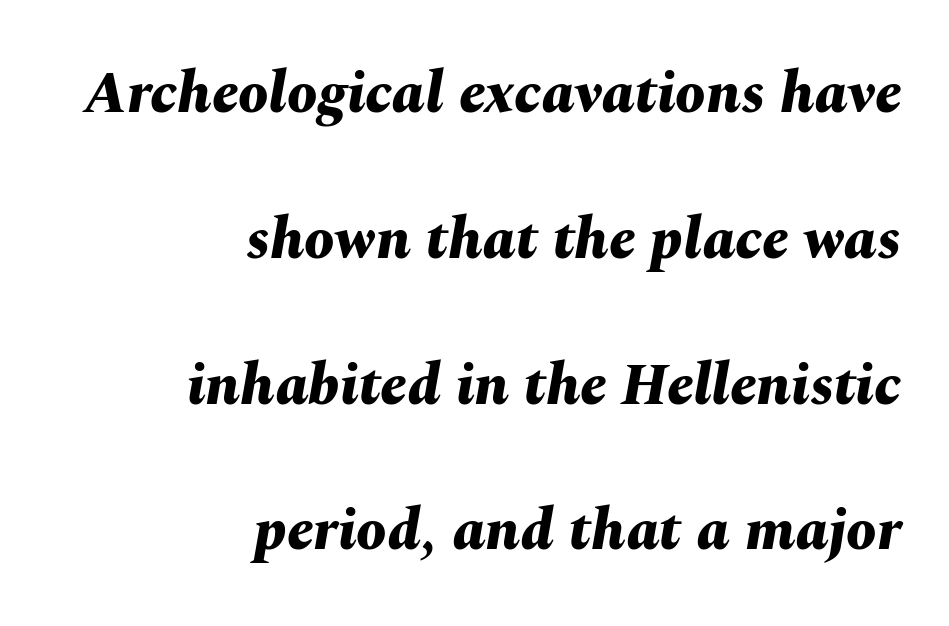
Q: Is the text bold? A: Yes.
Q: Is the text italic (slanted)? A: Yes, it leans right by about 10 degrees.
Q: Is the text underlined? A: No.
Q: How is the paragraph aligned? A: Right-aligned.
Q: Is the spacing between letters normal or unusually wide? A: Normal.
Q: Is the spacing between lines tight, normal or loose? A: Loose.
Q: Width (condensed, normal, or wide)? A: Normal.
Q: Stroke contrast? A: Medium.
Q: x-height? A: Medium.
Q: Monospaced? A: No.
